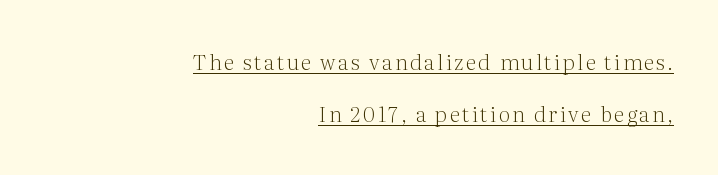
Q: Is the text bold? A: No.
Q: Is the text italic (slanted)? A: No, it is upright.
Q: Is the text underlined? A: Yes.
Q: How is the paragraph aligned? A: Right-aligned.
Q: Is the spacing between lines tight, normal or loose? A: Loose.
